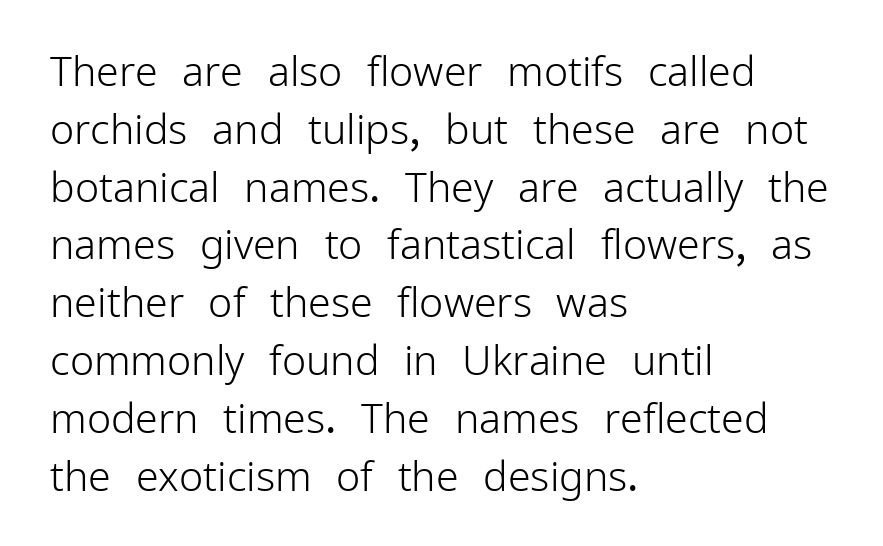
Q: Is the text bold? A: No.
Q: Is the text italic (slanted)? A: No, it is upright.
Q: Is the typeface a serif or a sans-serif typeface? A: Sans-serif.
Q: Is the text underlined? A: No.
Q: How is the paragraph aligned? A: Left-aligned.
Q: Is the spacing between letters normal or unusually wide? A: Normal.
Q: Is the spacing between lines tight, normal or loose? A: Normal.
Q: Width (condensed, normal, or wide)? A: Normal.
Q: Stroke contrast? A: Low.
Q: x-height? A: Medium.
Q: Monospaced? A: No.
